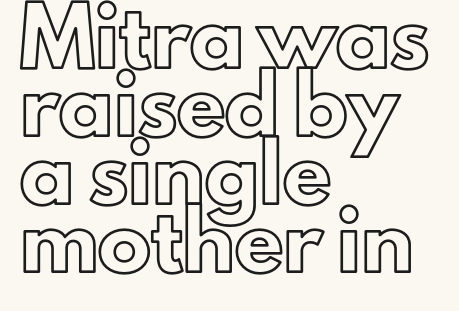
Q: Is the text italic (slanted)? A: No, it is upright.
Q: Is the text underlined? A: No.
Q: How is the paragraph aligned? A: Left-aligned.
Q: Is the spacing between letters normal or unusually wide? A: Normal.
Q: Is the spacing between lines tight, normal or loose? A: Normal.
Q: Width (condensed, normal, or wide)? A: Normal.
Q: x-height? A: Small.
Q: Monospaced? A: No.
